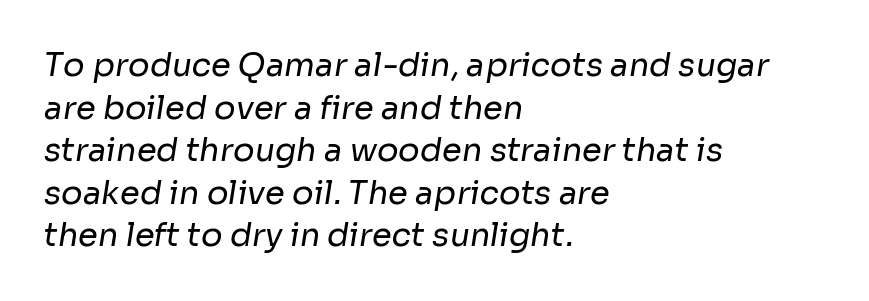
The image shows 32 px regular-weight sans-serif type; set left-aligned, normal line spacing (1.33x), normal letter spacing, not underlined; low stroke contrast and a medium x-height.
